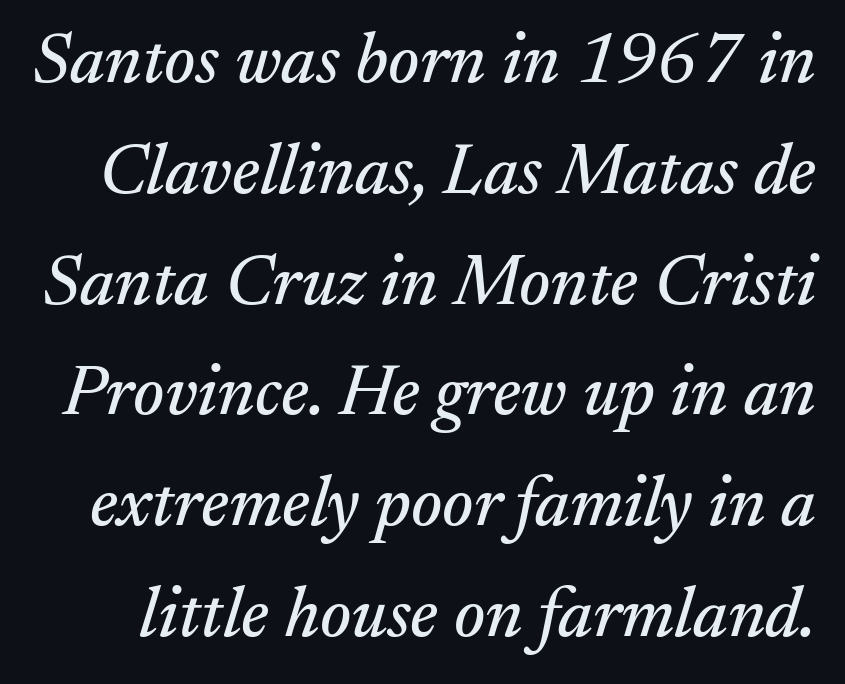
The image shows 71 px serif type, italic (leaning right); set normal line spacing (1.56x), normal letter spacing, not underlined; medium stroke contrast and a small x-height.
